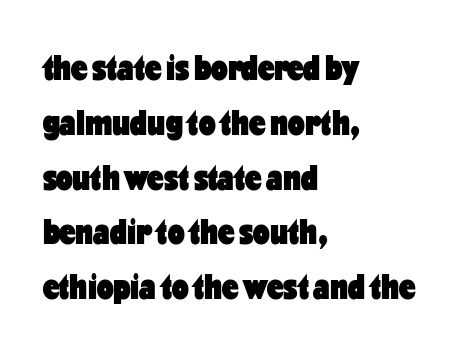
{"serif": "no", "italic": "no", "bold": "yes", "weight": "heavy", "width": "condensed", "stroke_contrast": "low", "x_height": "medium", "monospaced": "no", "underline": "no", "align": "left", "line_spacing": "normal", "line_spacing_ratio": 1.48, "letter_spacing": "normal", "letter_spacing_em": 0.0, "glyph_px": 37}
